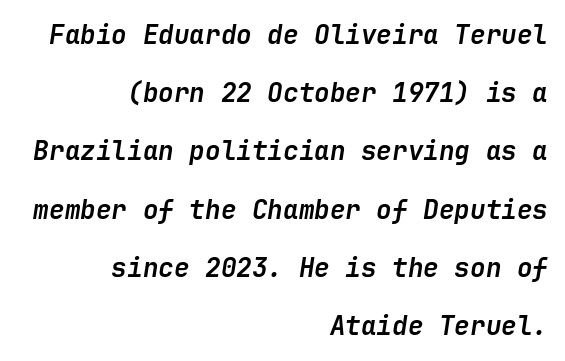
{"italic": "yes", "lean": "right", "slant_degrees": 9, "bold": "yes", "underline": "no", "align": "right", "line_spacing": "loose", "line_spacing_ratio": 2.24, "letter_spacing": "normal", "letter_spacing_em": 0.0, "glyph_px": 26}
